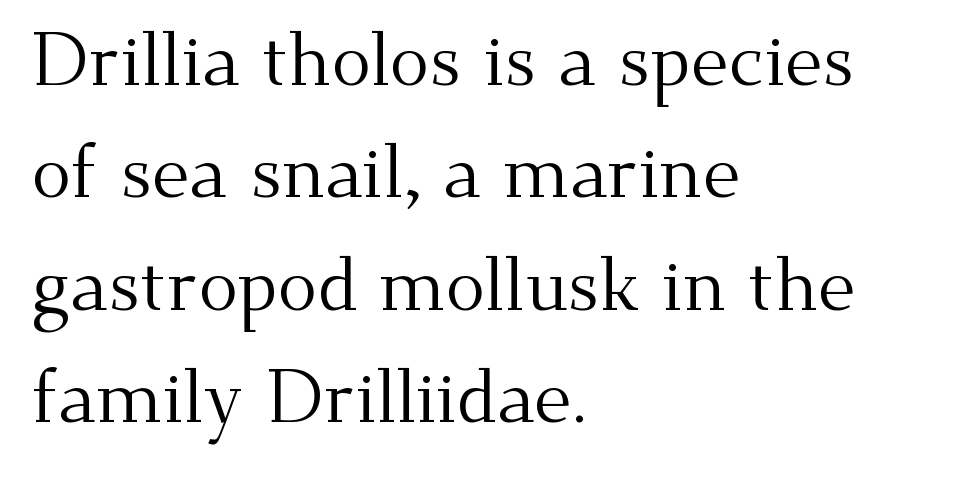
Nope, not italic — everything's standing straight. Line spacing here is normal. The characters display serif detailing at their extremities. The letters advance in unequal steps, a hallmark of proportional type. The face looks like a standard text weight, possibly lighter.
